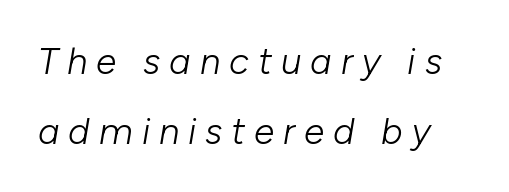
{"italic": "yes", "lean": "right", "slant_degrees": 10, "bold": "no", "weight": "light", "width": "normal", "stroke_contrast": "low", "x_height": "medium", "monospaced": "no", "underline": "no", "line_spacing_ratio": 1.88, "letter_spacing": "wide", "letter_spacing_em": 0.24, "glyph_px": 37}
